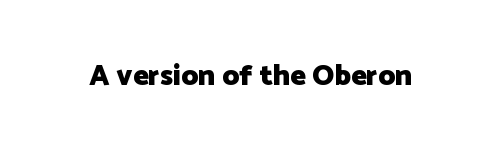
The letters stand upright; this is a roman face. The foot of each line stays bare and open. Tracking here is standard; glyphs follow each other at the usual distance. You can tell from the bare stems that sans-serif type was used. The characters look thick and weighty, a clear bold. Proportional: the letters do not fall into vertical columns.
